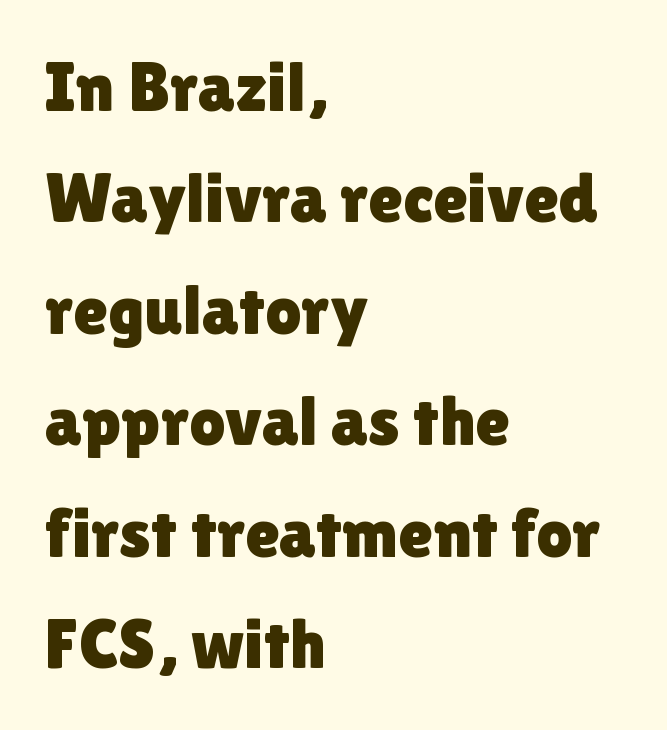
Q: Is the text italic (slanted)? A: No, it is upright.
Q: Is the typeface a serif or a sans-serif typeface? A: Sans-serif.
Q: Is the text underlined? A: No.
Q: How is the paragraph aligned? A: Left-aligned.
Q: Is the spacing between letters normal or unusually wide? A: Normal.
Q: Is the spacing between lines tight, normal or loose? A: Normal.
Q: Width (condensed, normal, or wide)? A: Normal.
Q: x-height? A: Medium.
Q: Monospaced? A: No.
